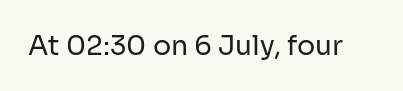
The image shows 27 px text type, upright; set normal letter spacing, not underlined.
